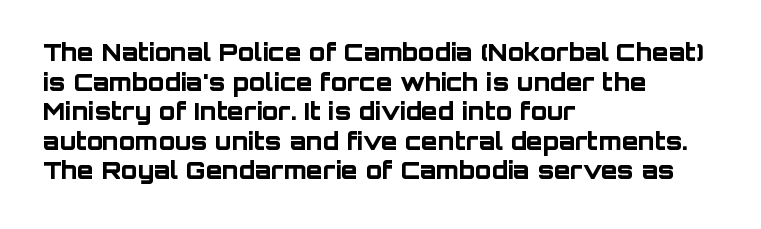
Q: Is the text bold? A: Yes.
Q: Is the text italic (slanted)? A: No, it is upright.
Q: Is the text underlined? A: No.
Q: How is the paragraph aligned? A: Left-aligned.
Q: Is the spacing between letters normal or unusually wide? A: Normal.
